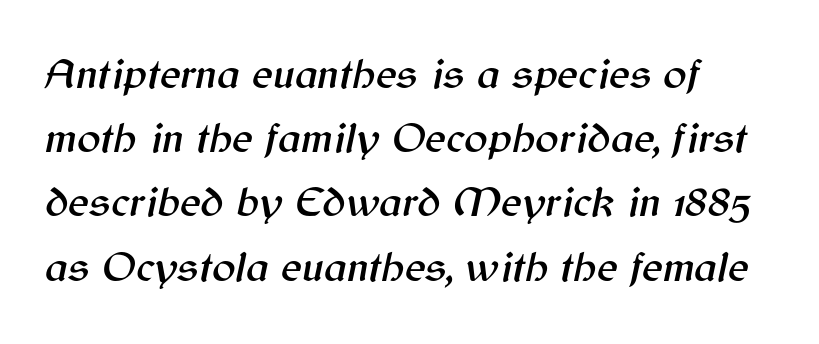
The image shows 44 px text type, italic (leaning right); set left-aligned, normal line spacing (1.46x), normal letter spacing, not underlined; medium stroke contrast and a medium x-height.
